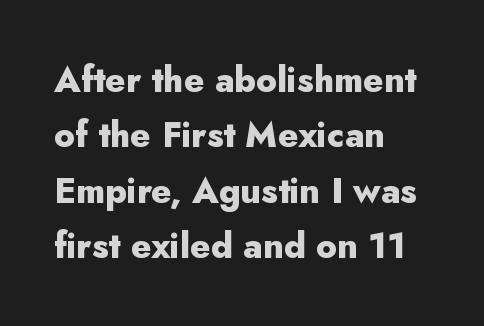
The image shows 35 px heavy sans-serif type, upright; set left-aligned, normal line spacing (1.58x), normal letter spacing, not underlined; low stroke contrast and a small x-height.
